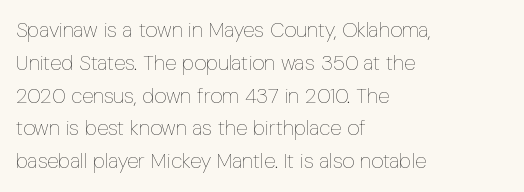
The image shows 21 px text type, upright; set left-aligned, normal line spacing (1.56x), normal letter spacing, not underlined.
